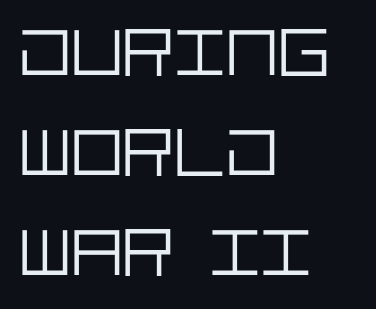
Q: Is the text bold? A: No.
Q: Is the text italic (slanted)? A: No, it is upright.
Q: Is the typeface a serif or a sans-serif typeface? A: Sans-serif.
Q: Is the text underlined? A: No.
Q: How is the paragraph aligned? A: Left-aligned.
Q: Is the spacing between letters normal or unusually wide? A: Normal.
Q: Is the spacing between lines tight, normal or loose? A: Normal.
Q: Width (condensed, normal, or wide)? A: Normal.
Q: Stroke contrast? A: Low.
Q: x-height? A: Large.
